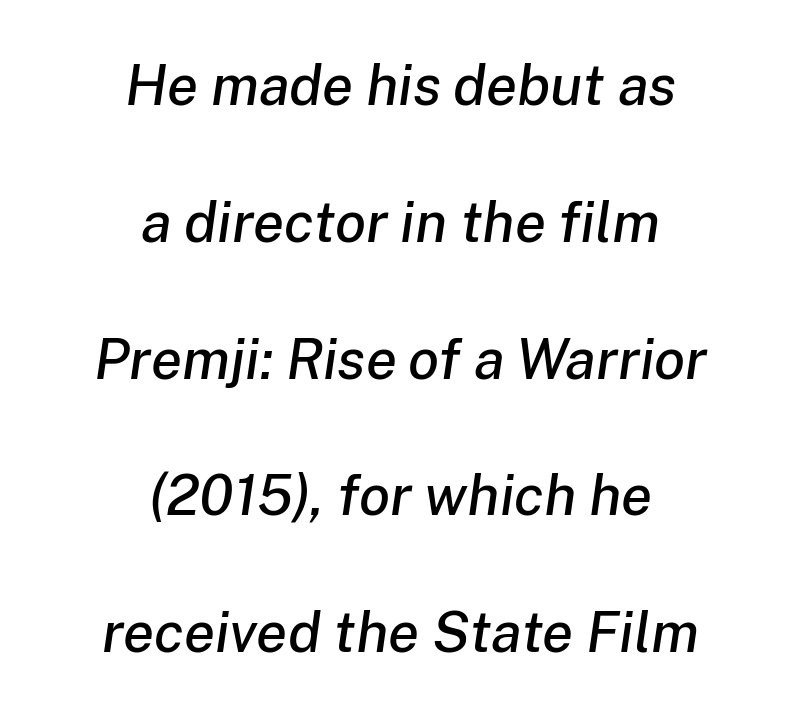
The image shows 57 px text type, italic (leaning right); set centered, loose line spacing (2.4x), normal letter spacing, not underlined; low stroke contrast and a medium x-height.
